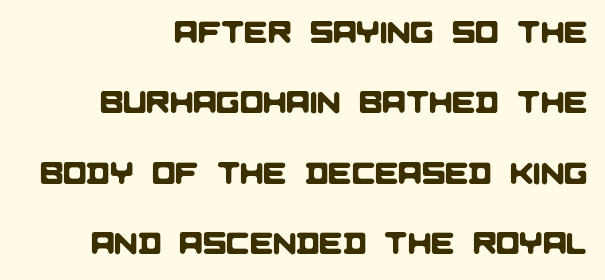
This sample has the flowing, uneven cadence of proportional lettering. The font family rendered here belongs to the sans-serif group. Rule under the text: the space is simply empty. These lines keep a tight, regular rhythm from letter to letter. Visually the block forms a straight wall on the right and a jagged coastline on the left. Students, observe: this is what heavily led, spacious text looks like.
